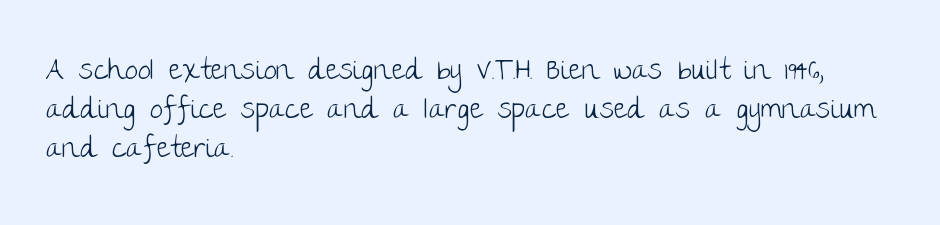
The image shows 29 px light sans-serif type, upright; set left-aligned, normal line spacing (1.34x), normal letter spacing, not underlined; low stroke contrast and a large x-height.
